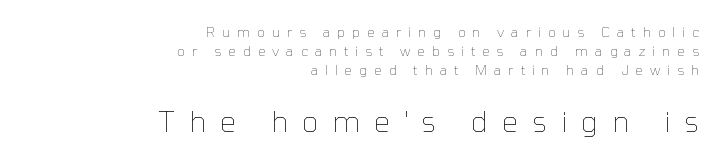
{"italic": "no", "bold": "no", "weight": "thin", "width": "normal", "stroke_contrast": "low", "x_height": "medium", "monospaced": "no", "underline": "no", "align": "right", "line_spacing": "normal", "line_spacing_ratio": 1.35, "letter_spacing": "wide", "letter_spacing_em": 0.48, "larger_block": "second", "size_ratio": 2.07, "glyph_px": 29}
